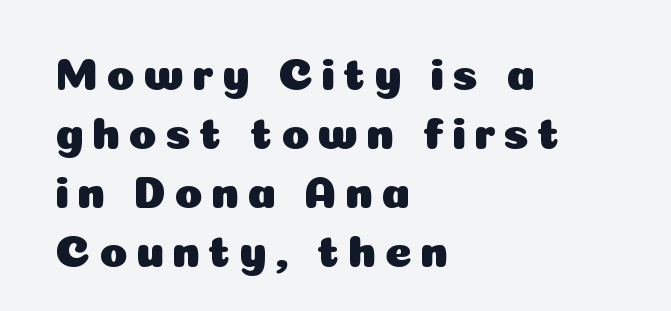
The image shows 46 px sans-serif type, upright; set left-aligned, normal line spacing (1.28x), not underlined; low stroke contrast and a medium x-height.
